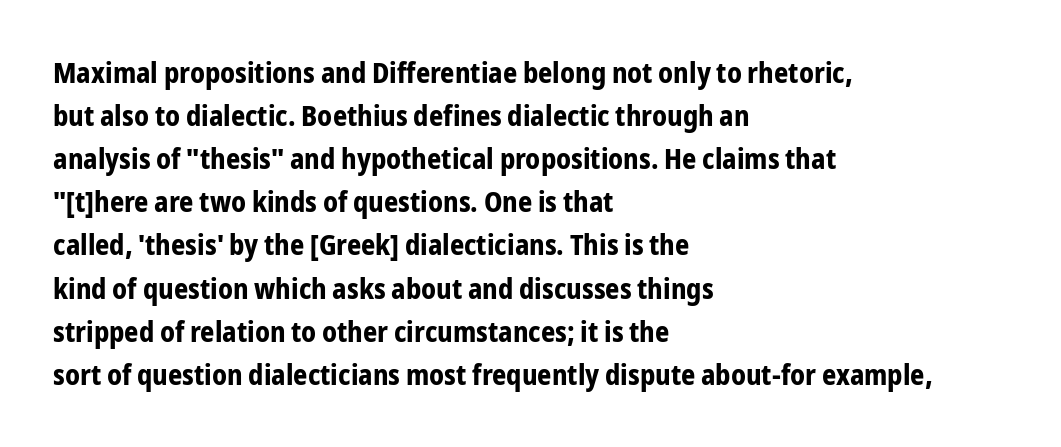
The rendering uses a bold face; every stroke is thick and dark. A typesetter would call this proportional, since set widths differ per character. Tracking value appears to be zero — textbook default spacing. Baseline-to-baseline distance is the conventional proportion of letter height. Look at the bottom of the vertical strokes: they stop flat, with no serifs. You can tell it's not italic because the verticals are truly vertical.
